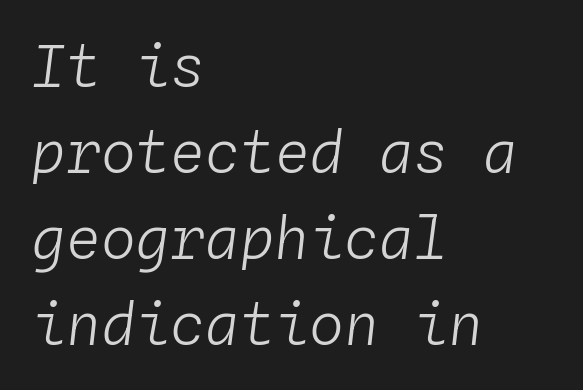
Q: Is the text bold? A: No.
Q: Is the text italic (slanted)? A: Yes, it leans right by about 4 degrees.
Q: Is the text underlined? A: No.
Q: How is the paragraph aligned? A: Left-aligned.
Q: Is the spacing between letters normal or unusually wide? A: Normal.
Q: Is the spacing between lines tight, normal or loose? A: Normal.
Q: Width (condensed, normal, or wide)? A: Normal.
Q: Stroke contrast? A: Low.
Q: x-height? A: Medium.
Q: Monospaced? A: Yes.
